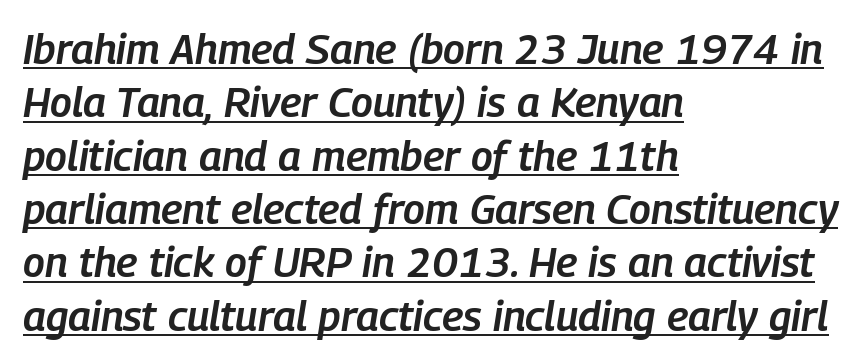
{"italic": "yes", "lean": "right", "slant_degrees": 9, "bold": "semi", "weight": "semibold", "width": "condensed", "stroke_contrast": "low", "x_height": "medium", "monospaced": "no", "underline": "yes", "align": "left", "line_spacing": "normal", "line_spacing_ratio": 1.27, "letter_spacing": "normal", "letter_spacing_em": 0.0, "glyph_px": 42}
